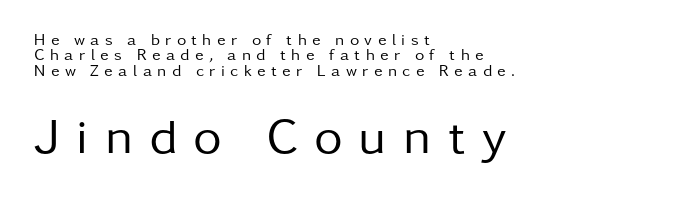
Q: Is the text bold? A: No.
Q: Is the text italic (slanted)? A: No, it is upright.
Q: Is the typeface a serif or a sans-serif typeface? A: Sans-serif.
Q: Is the text underlined? A: No.
Q: How is the paragraph aligned? A: Left-aligned.
Q: Is the spacing between letters normal or unusually wide? A: Unusually wide.
Q: Is the spacing between lines tight, normal or loose? A: Tight.
Q: Which block of text is set in a larger size, the first (top) or the second (bottom)? A: The second (bottom) one.
Q: Width (condensed, normal, or wide)? A: Normal.
Q: Stroke contrast? A: Low.
Q: x-height? A: Medium.
Q: Monospaced? A: No.
